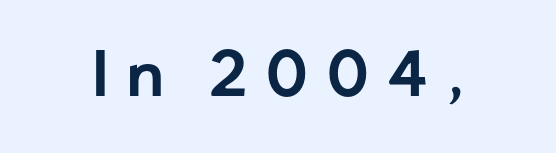
{"serif": "no", "italic": "no", "width": "normal", "stroke_contrast": "low", "x_height": "medium", "monospaced": "no", "underline": "no", "letter_spacing": "wide", "letter_spacing_em": 0.29, "glyph_px": 65}
